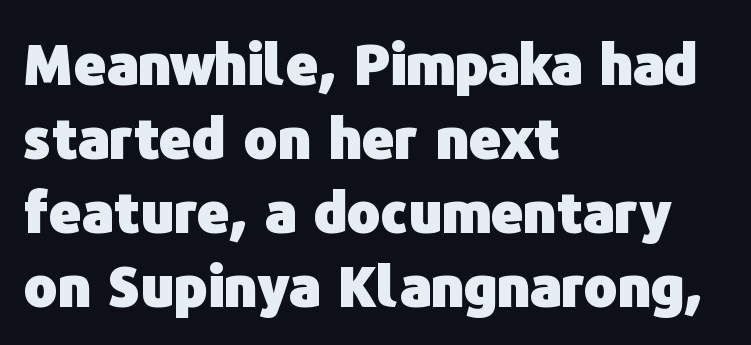
{"serif": "no", "italic": "no", "bold": "yes", "weight": "heavy", "width": "normal", "stroke_contrast": "low", "x_height": "medium", "monospaced": "no", "underline": "no", "align": "left", "line_spacing": "normal", "line_spacing_ratio": 1.32, "letter_spacing": "normal", "letter_spacing_em": 0.0, "glyph_px": 56}
